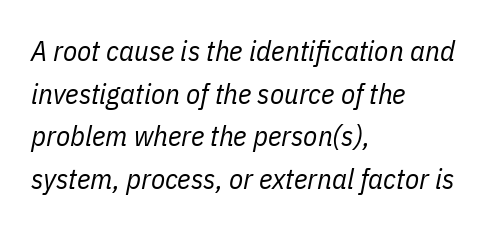
Q: Is the text bold? A: No.
Q: Is the text italic (slanted)? A: Yes, it leans right by about 11 degrees.
Q: Is the text underlined? A: No.
Q: How is the paragraph aligned? A: Left-aligned.
Q: Is the spacing between letters normal or unusually wide? A: Normal.
Q: Is the spacing between lines tight, normal or loose? A: Normal.
Q: Width (condensed, normal, or wide)? A: Condensed.
Q: Stroke contrast? A: Low.
Q: x-height? A: Medium.
Q: Monospaced? A: No.
